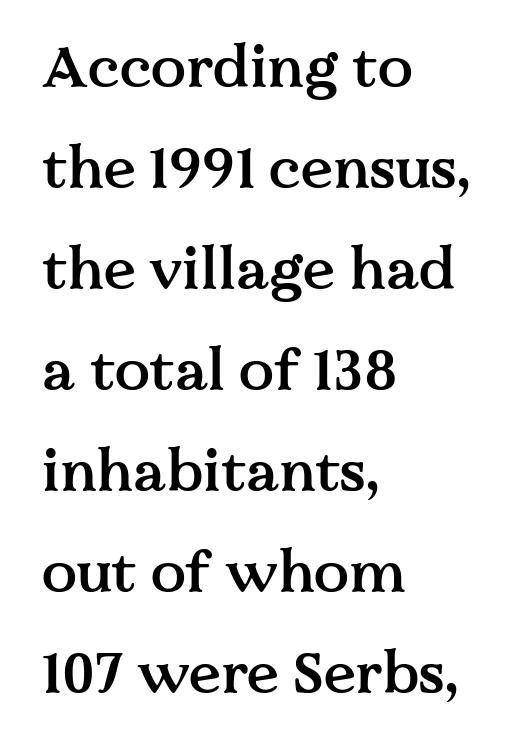
{"serif": "yes", "italic": "no", "bold": "semi", "weight": "semibold", "width": "normal", "stroke_contrast": "medium", "x_height": "medium", "monospaced": "no", "underline": "no", "align": "left", "line_spacing_ratio": 1.74, "letter_spacing": "normal", "letter_spacing_em": 0.0, "glyph_px": 58}
